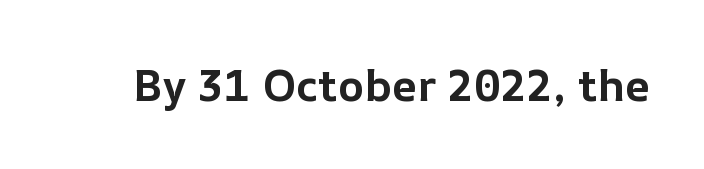
The tracking reads as untouched default to a designer's eye. If you drew a line through each stem, it would be perfectly vertical. You'd pick this weight for a headline — it's a proper bold. The passage shown is typed in a proportional face where columns would drift.
